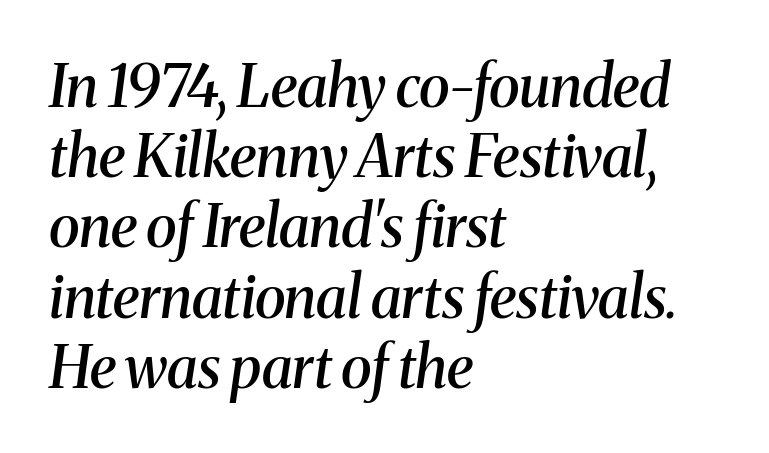
Honestly, there is no underline to notice here at all. The font family rendered here belongs to the serif group. A typesetter would call this zero additional tracking. Typeset ragged right — the left edge is the straight one. Looks like regular typesetting: each glyph gets only the width it needs. The lettering tilts uniformly, giving the passage an italic look.
